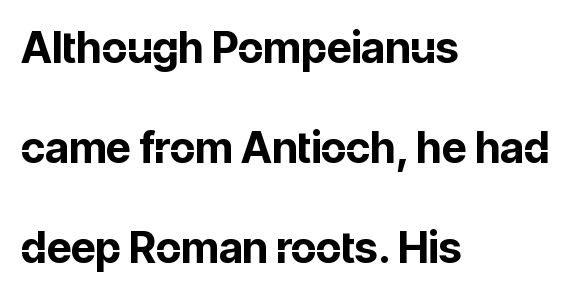
Think of a printed novel: that variable character pitch is what you see here. Is the type bold? Yes — the strokes are clearly thick and heavy. The typography opts for an upright posture over an oblique one. Short and long lines alike share a common starting point at left.
